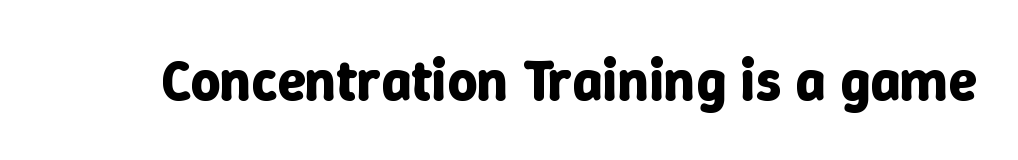
Inter-character spacing is left at the font's built-in metrics. Strong, thick strokes mark this as bold type. Rendered with straight, roman letterforms. Here the designer chose a conventional face with non-uniform glyph widths. Only glyphs here, with clear space below each row.
